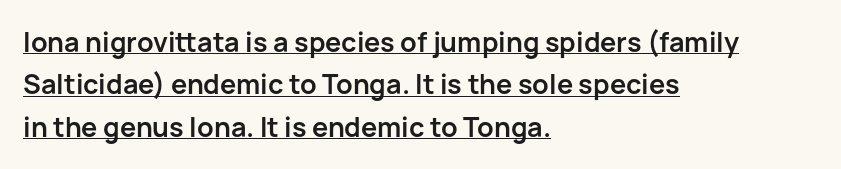
{"italic": "no", "bold": "yes", "underline": "yes", "align": "left", "line_spacing": "normal", "line_spacing_ratio": 1.57, "letter_spacing": "normal", "letter_spacing_em": 0.0, "glyph_px": 27}
